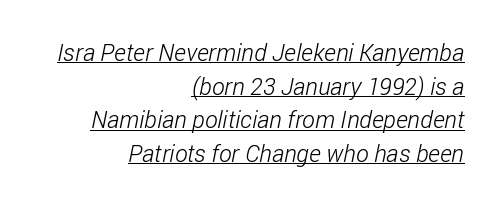
Like a heading marked for emphasis, these lines bear an underscore. The font sits on the lighter half of the weight spectrum, regular included. Reading down the column, the eye jumps a familiar distance to each next line. Teacher's note: observe the even right margin — that is flush-right alignment.
